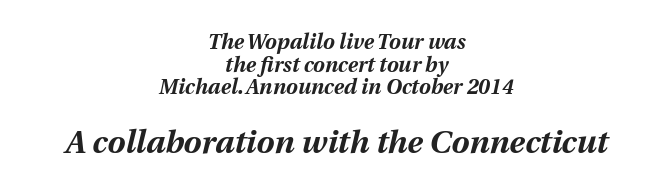
The image shows 32 px bold type, italic (leaning right); set centered, tight line spacing (1.08x), normal letter spacing, not underlined; the second (bottom) block is 1.52x larger; medium stroke contrast and a medium x-height.
